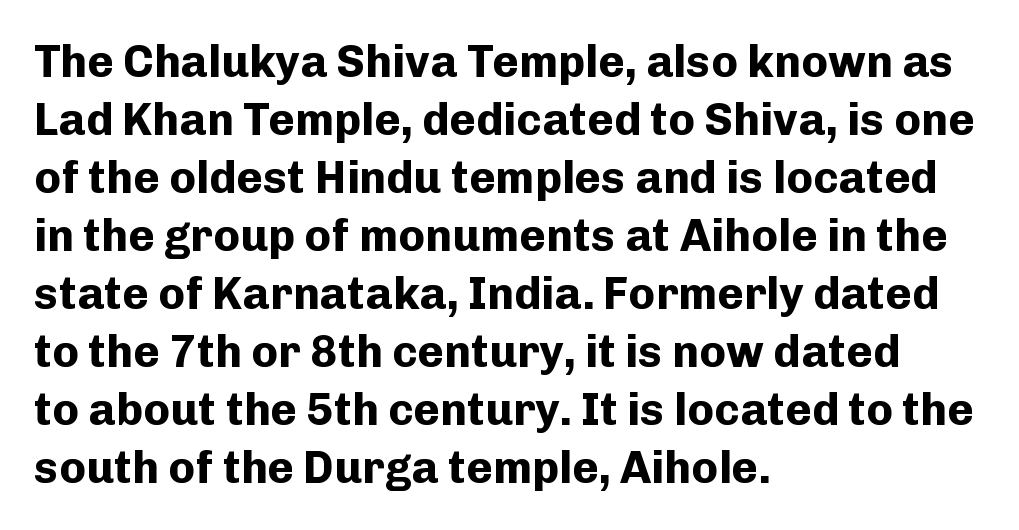
{"serif": "no", "italic": "no", "bold": "yes", "weight": "bold", "width": "normal", "stroke_contrast": "low", "x_height": "medium", "monospaced": "no", "underline": "no", "align": "left", "line_spacing": "normal", "line_spacing_ratio": 1.29, "letter_spacing": "normal", "letter_spacing_em": 0.0, "glyph_px": 45}
